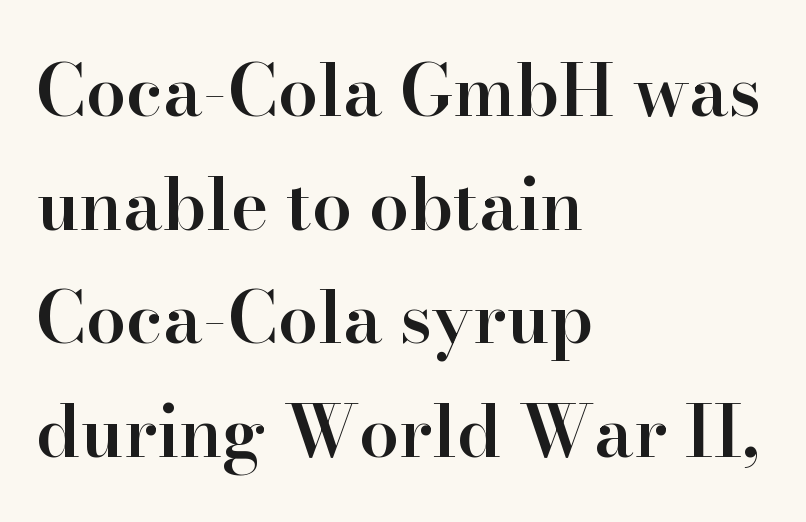
{"serif": "yes", "italic": "no", "bold": "semi", "weight": "semibold", "width": "normal", "stroke_contrast": "high", "x_height": "small", "monospaced": "no", "underline": "no", "align": "left", "line_spacing": "normal", "line_spacing_ratio": 1.6, "letter_spacing": "normal", "letter_spacing_em": 0.0, "glyph_px": 71}
